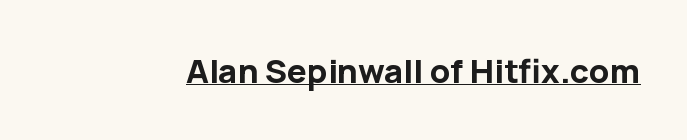
The image shows 33 px bold sans-serif type, upright; set normal letter spacing, underlined; low stroke contrast and a medium x-height.
